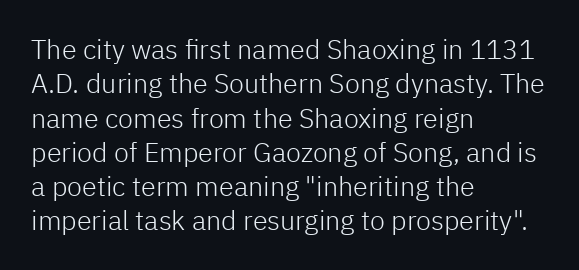
Q: Is the text bold? A: No.
Q: Is the text italic (slanted)? A: No, it is upright.
Q: Is the text underlined? A: No.
Q: How is the paragraph aligned? A: Left-aligned.
Q: Is the spacing between letters normal or unusually wide? A: Normal.
Q: Is the spacing between lines tight, normal or loose? A: Normal.
